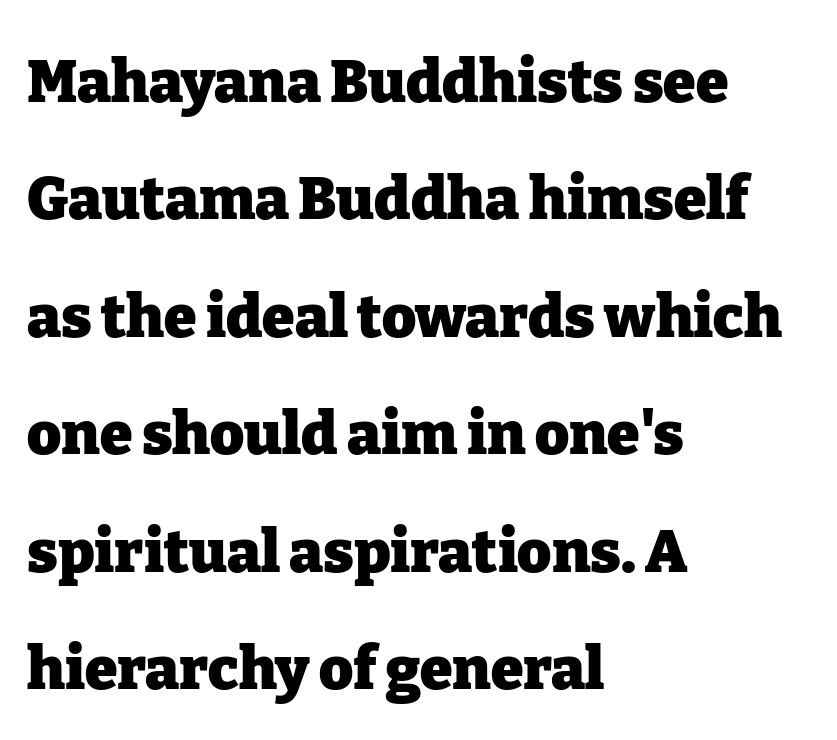
Q: Is the text bold? A: Yes.
Q: Is the text italic (slanted)? A: No, it is upright.
Q: Is the typeface a serif or a sans-serif typeface? A: Serif.
Q: Is the text underlined? A: No.
Q: How is the paragraph aligned? A: Left-aligned.
Q: Is the spacing between letters normal or unusually wide? A: Normal.
Q: Is the spacing between lines tight, normal or loose? A: Loose.
Q: Width (condensed, normal, or wide)? A: Normal.
Q: Stroke contrast? A: Low.
Q: x-height? A: Medium.
Q: Monospaced? A: No.
